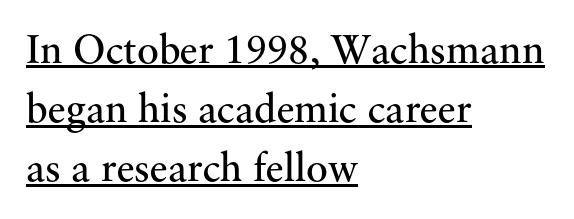
Q: Is the text bold? A: No.
Q: Is the text italic (slanted)? A: No, it is upright.
Q: Is the typeface a serif or a sans-serif typeface? A: Serif.
Q: Is the text underlined? A: Yes.
Q: How is the paragraph aligned? A: Left-aligned.
Q: Is the spacing between letters normal or unusually wide? A: Normal.
Q: Is the spacing between lines tight, normal or loose? A: Normal.
Q: Width (condensed, normal, or wide)? A: Normal.
Q: Stroke contrast? A: Medium.
Q: x-height? A: Small.
Q: Monospaced? A: No.
